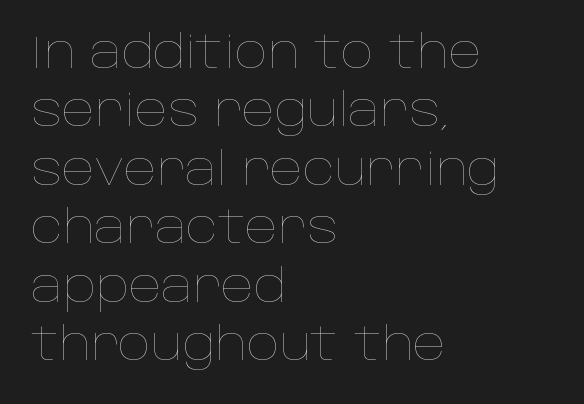
{"italic": "no", "bold": "no", "weight": "thin", "width": "normal", "stroke_contrast": "low", "x_height": "large", "monospaced": "no", "underline": "no", "align": "left", "line_spacing": "normal", "line_spacing_ratio": 1.27, "letter_spacing": "normal", "letter_spacing_em": 0.0, "glyph_px": 46}
